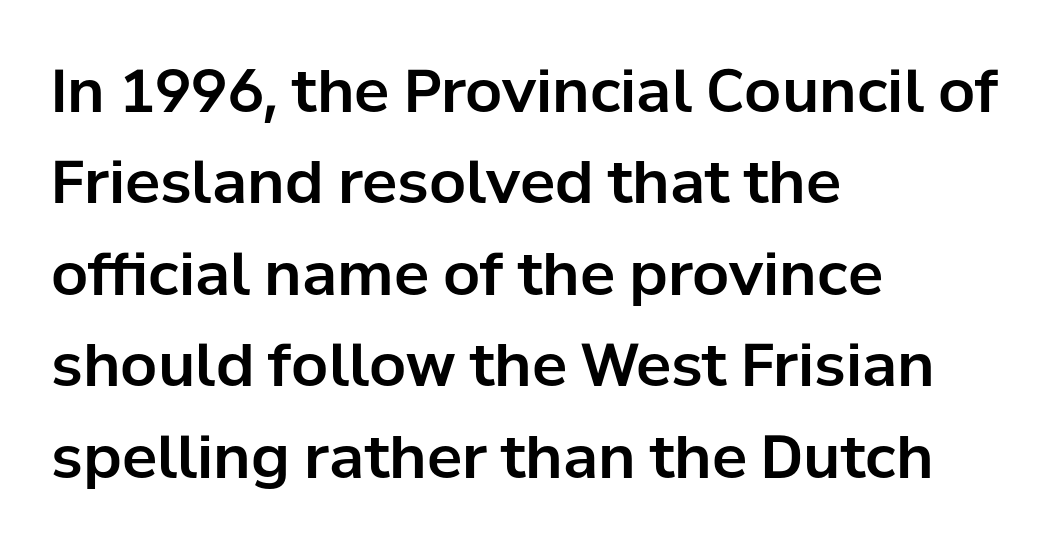
Q: Is the text italic (slanted)? A: No, it is upright.
Q: Is the typeface a serif or a sans-serif typeface? A: Sans-serif.
Q: Is the text underlined? A: No.
Q: How is the paragraph aligned? A: Left-aligned.
Q: Is the spacing between letters normal or unusually wide? A: Normal.
Q: Is the spacing between lines tight, normal or loose? A: Normal.
Q: Width (condensed, normal, or wide)? A: Normal.
Q: Stroke contrast? A: Low.
Q: x-height? A: Medium.
Q: Monospaced? A: No.
